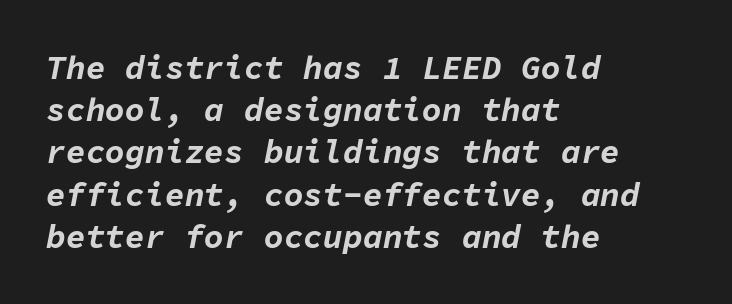
Q: Is the text bold? A: Yes.
Q: Is the text italic (slanted)? A: Yes, it leans right by about 11 degrees.
Q: Is the text underlined? A: No.
Q: How is the paragraph aligned? A: Left-aligned.
Q: Is the spacing between letters normal or unusually wide? A: Normal.
Q: Is the spacing between lines tight, normal or loose? A: Normal.
Q: Width (condensed, normal, or wide)? A: Normal.
Q: Stroke contrast? A: Low.
Q: x-height? A: Medium.
Q: Monospaced? A: Yes.
